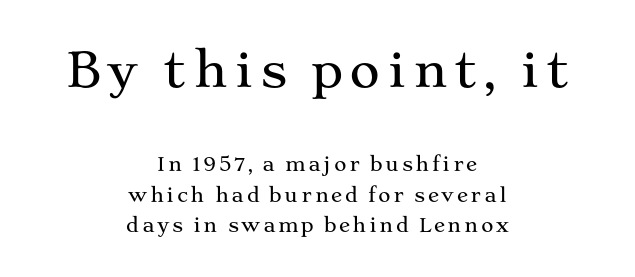
Q: Is the text italic (slanted)? A: No, it is upright.
Q: Is the typeface a serif or a sans-serif typeface? A: Serif.
Q: Is the text underlined? A: No.
Q: How is the paragraph aligned? A: Centered.
Q: Is the spacing between lines tight, normal or loose? A: Normal.
Q: Which block of text is set in a larger size, the first (top) or the second (bottom)? A: The first (top) one.
Q: Width (condensed, normal, or wide)? A: Wide.
Q: Stroke contrast? A: Medium.
Q: x-height? A: Medium.
Q: Monospaced? A: No.
